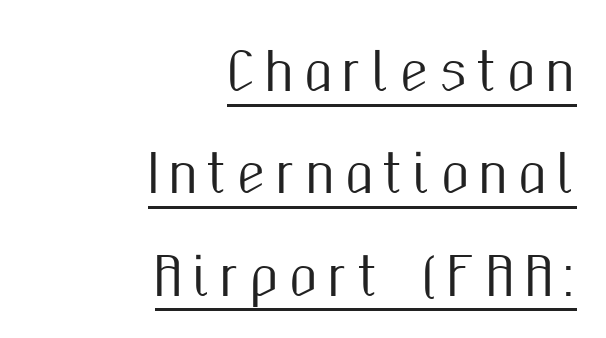
Q: Is the text italic (slanted)? A: No, it is upright.
Q: Is the typeface a serif or a sans-serif typeface? A: Sans-serif.
Q: Is the text underlined? A: Yes.
Q: How is the paragraph aligned? A: Right-aligned.
Q: Is the spacing between lines tight, normal or loose? A: Loose.
Q: Width (condensed, normal, or wide)? A: Condensed.
Q: Stroke contrast? A: Medium.
Q: x-height? A: Medium.
Q: Monospaced? A: No.
